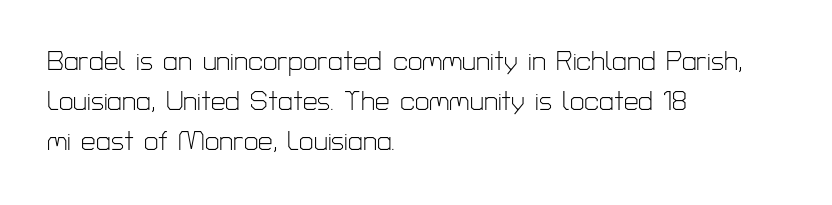
Q: Is the text bold? A: No.
Q: Is the text italic (slanted)? A: No, it is upright.
Q: Is the text underlined? A: No.
Q: How is the paragraph aligned? A: Left-aligned.
Q: Is the spacing between letters normal or unusually wide? A: Normal.
Q: Is the spacing between lines tight, normal or loose? A: Normal.
